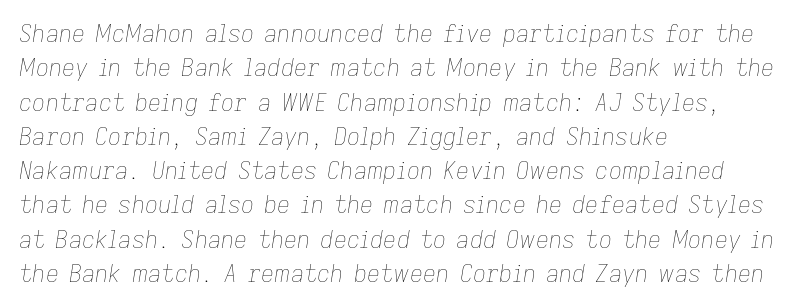
The image shows 23 px text type, italic (leaning right); set left-aligned, normal line spacing (1.49x), normal letter spacing, not underlined.
